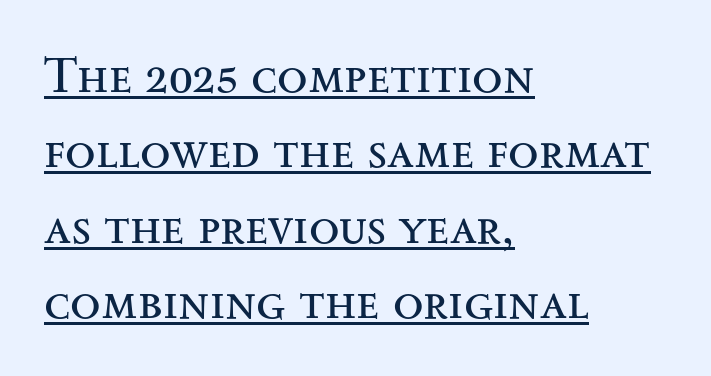
{"serif": "yes", "italic": "no", "bold": "no", "weight": "regular", "width": "wide", "stroke_contrast": "medium", "x_height": "small", "monospaced": "no", "underline": "yes", "align": "left", "line_spacing": "normal", "line_spacing_ratio": 1.51, "letter_spacing": "normal", "letter_spacing_em": 0.0, "glyph_px": 50}
